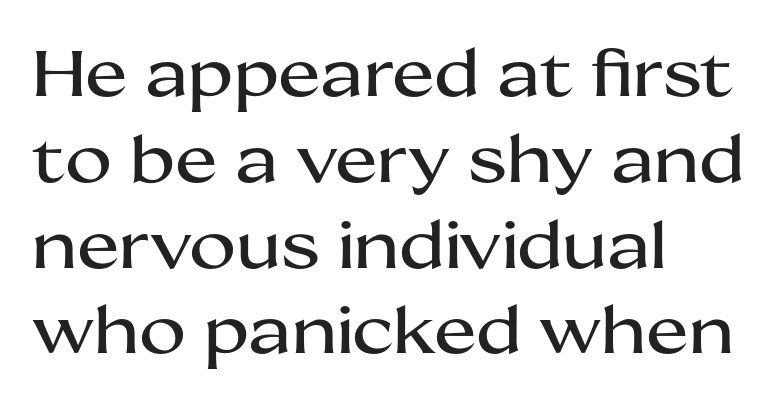
The glyphs are unaccompanied by any horizontal stroke below them. The font's upright variant was chosen for this text. Words appear dense and cohesive because spacing is normal. Quick note: interline space is typical. A typesetter would call this proportional, since set widths differ per character.
